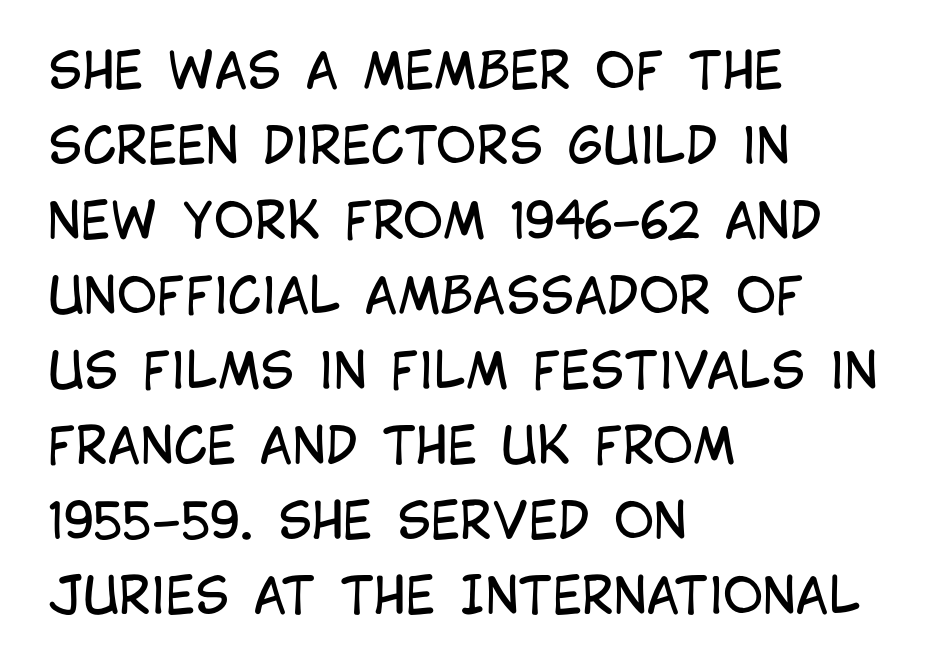
{"serif": "no", "italic": "no", "bold": "no", "weight": "regular", "width": "condensed", "stroke_contrast": "low", "x_height": "large", "monospaced": "no", "underline": "no", "align": "left", "line_spacing": "normal", "line_spacing_ratio": 1.53, "letter_spacing": "normal", "letter_spacing_em": 0.0, "glyph_px": 49}
